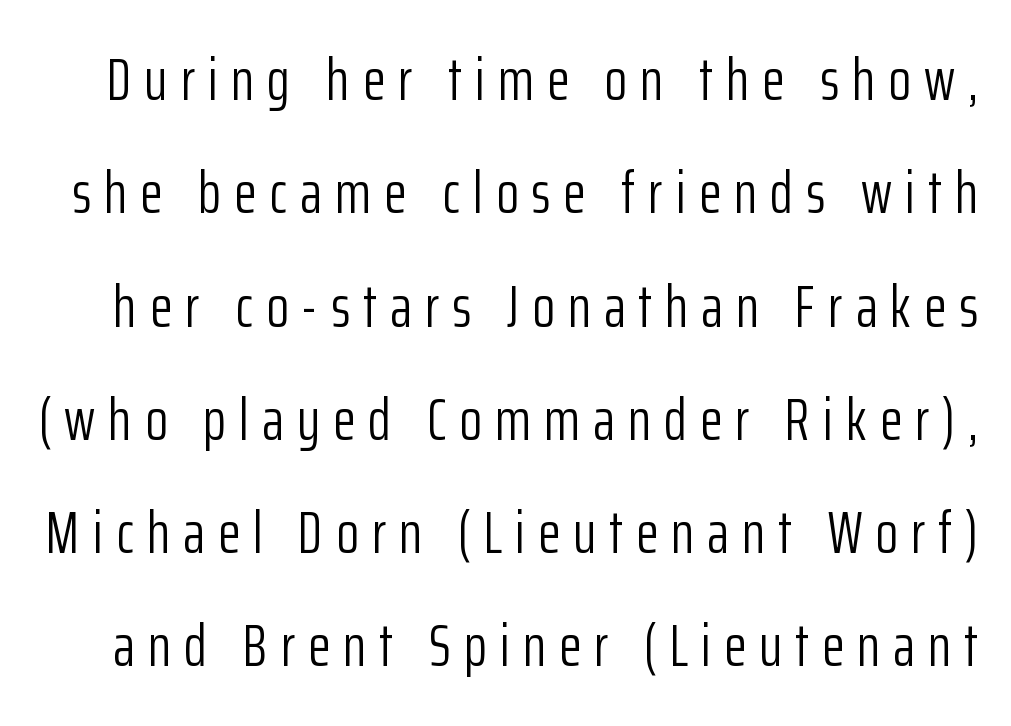
This reads as an unemphasized weight, regular at the heaviest. No word sits above an underline. This is the regular roman posture of the typeface. Students, note that the glyphs here are deliberately spaced far apart. Regarding serifs, this sample does without them. A typesetter would call this leading open, well beyond the default.
